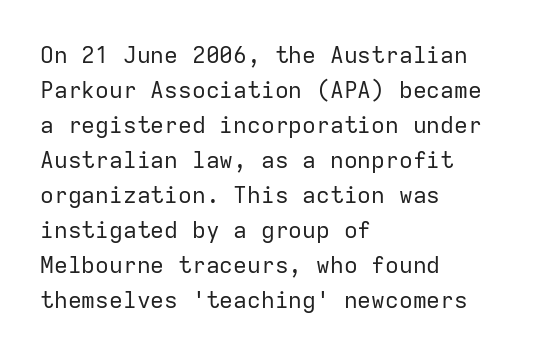
{"italic": "no", "bold": "no", "underline": "no", "align": "left", "line_spacing": "normal", "line_spacing_ratio": 1.52, "letter_spacing": "normal", "letter_spacing_em": 0.0, "glyph_px": 23}
